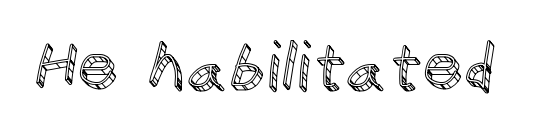
Q: Is the text italic (slanted)? A: Yes.
Q: Is the text underlined? A: No.
Q: Is the spacing between letters normal or unusually wide? A: Normal.
Q: Width (condensed, normal, or wide)? A: Normal.
Q: x-height? A: Large.
Q: Monospaced? A: No.
